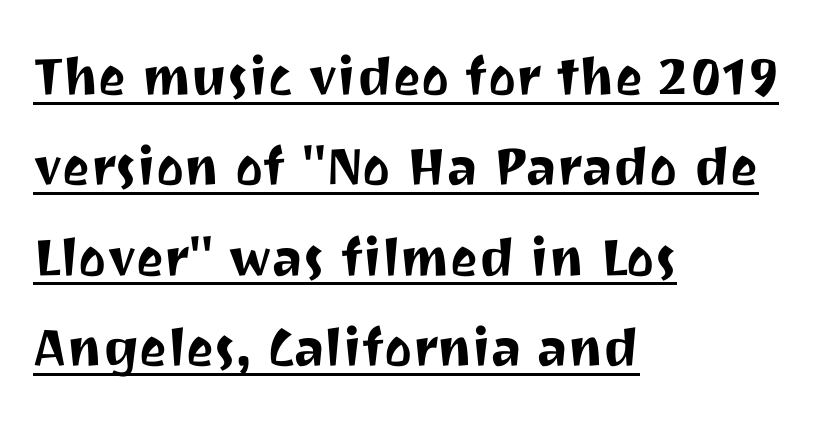
{"serif": "no", "italic": "no", "width": "normal", "stroke_contrast": "medium", "x_height": "medium", "monospaced": "no", "underline": "yes", "align": "left", "line_spacing": "normal", "line_spacing_ratio": 1.37, "letter_spacing": "normal", "letter_spacing_em": 0.0, "glyph_px": 66}
